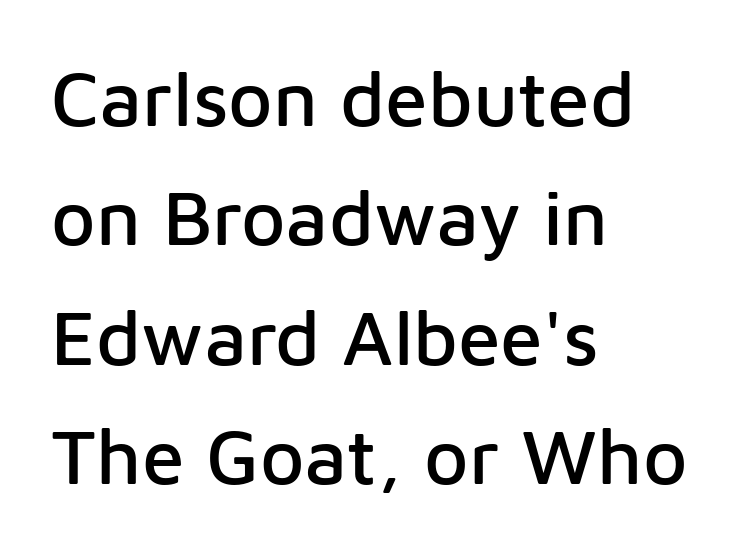
Q: Is the text italic (slanted)? A: No, it is upright.
Q: Is the typeface a serif or a sans-serif typeface? A: Sans-serif.
Q: Is the text underlined? A: No.
Q: How is the paragraph aligned? A: Left-aligned.
Q: Is the spacing between letters normal or unusually wide? A: Normal.
Q: Is the spacing between lines tight, normal or loose? A: Normal.
Q: Width (condensed, normal, or wide)? A: Normal.
Q: Stroke contrast? A: Low.
Q: x-height? A: Medium.
Q: Monospaced? A: No.
